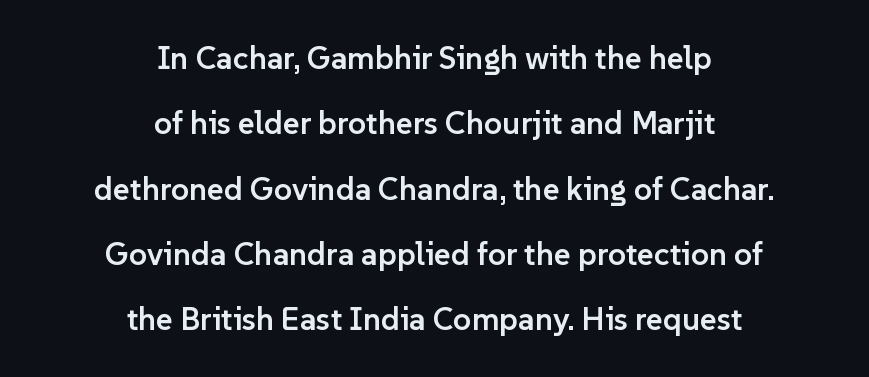
Q: Is the text bold? A: Semi-bold.
Q: Is the text italic (slanted)? A: No, it is upright.
Q: Is the typeface a serif or a sans-serif typeface? A: Sans-serif.
Q: Is the text underlined? A: No.
Q: How is the paragraph aligned? A: Centered.
Q: Is the spacing between letters normal or unusually wide? A: Normal.
Q: Is the spacing between lines tight, normal or loose? A: Loose.
Q: Width (condensed, normal, or wide)? A: Normal.
Q: Stroke contrast? A: Low.
Q: x-height? A: Medium.
Q: Monospaced? A: No.
